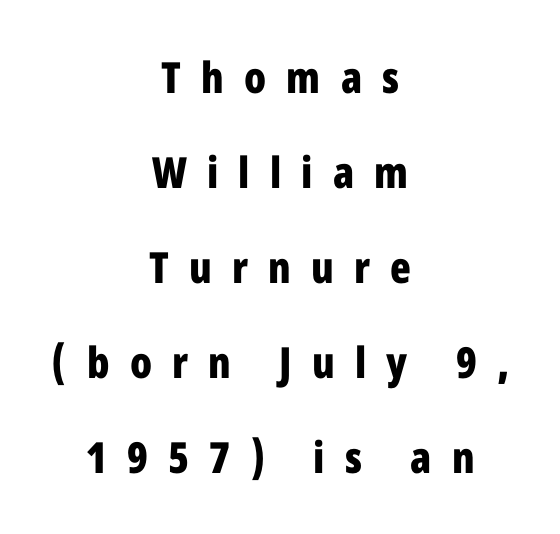
{"serif": "no", "italic": "no", "bold": "yes", "weight": "bold", "width": "condensed", "stroke_contrast": "low", "x_height": "medium", "monospaced": "no", "underline": "no", "align": "center", "line_spacing": "loose", "line_spacing_ratio": 2.21, "letter_spacing": "wide", "letter_spacing_em": 0.47, "glyph_px": 43}
